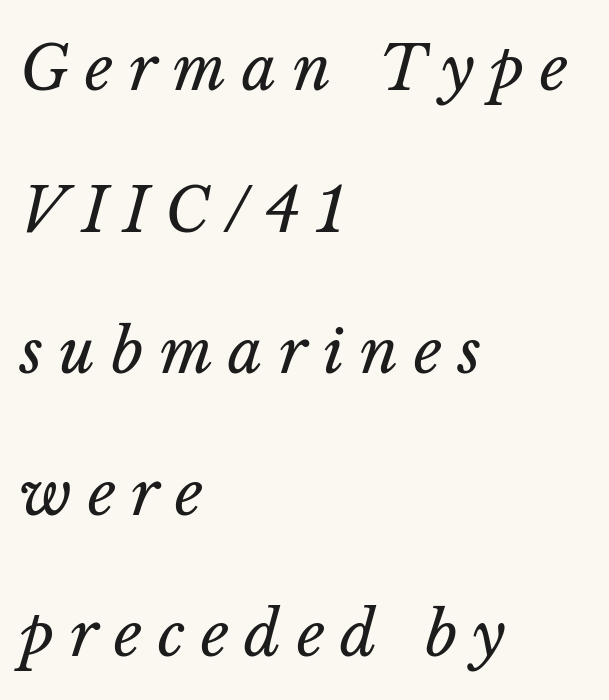
Q: Is the text bold? A: No.
Q: Is the text italic (slanted)? A: Yes, it leans right by about 14 degrees.
Q: Is the text underlined? A: No.
Q: How is the paragraph aligned? A: Left-aligned.
Q: Is the spacing between letters normal or unusually wide? A: Unusually wide.
Q: Is the spacing between lines tight, normal or loose? A: Loose.
Q: Width (condensed, normal, or wide)? A: Normal.
Q: Stroke contrast? A: Low.
Q: x-height? A: Medium.
Q: Monospaced? A: No.
